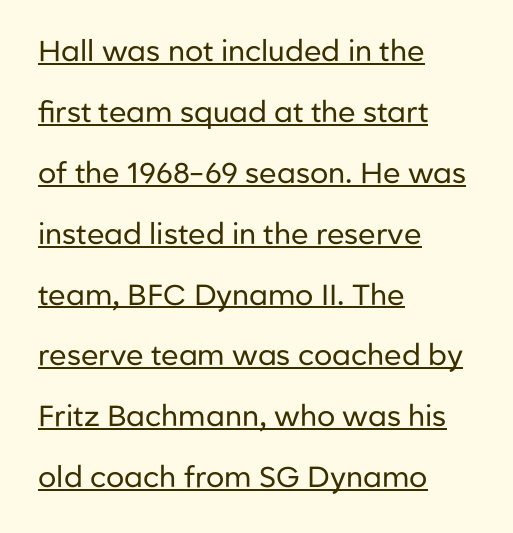
Does extra space separate the letters? No, they use regular spacing. Unlike italic type, these characters show no tilt at all. Each line starts at the same left margin while the right side varies. Counters stay open thanks to moderate or lighter strokes. Compared with undecorated copy, this sample adds a rule below the words.
